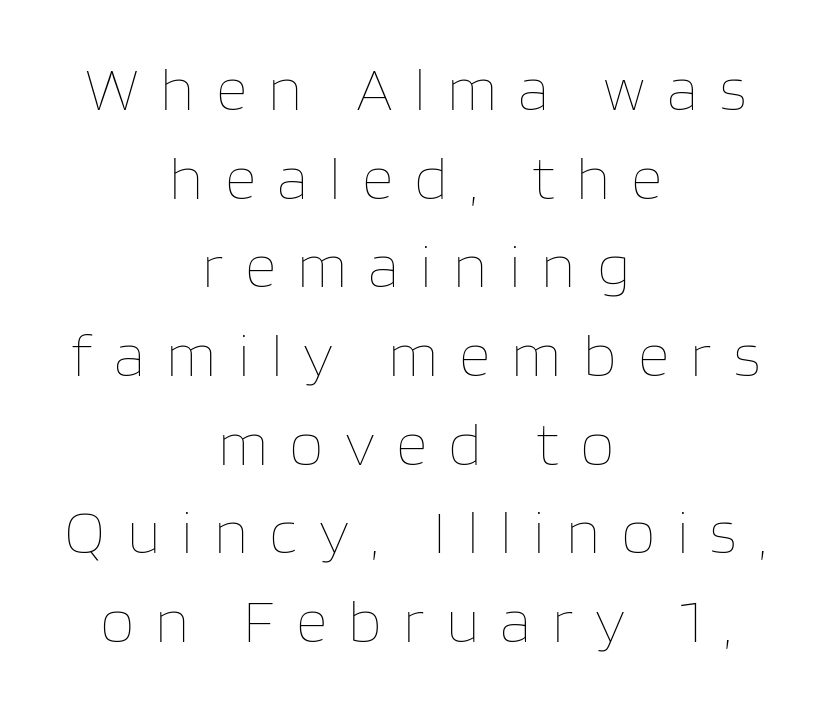
The image shows 62 px thin type, upright; set centered, normal line spacing (1.43x), unusually wide letter spacing (+0.34 em), not underlined; low stroke contrast and a large x-height.
